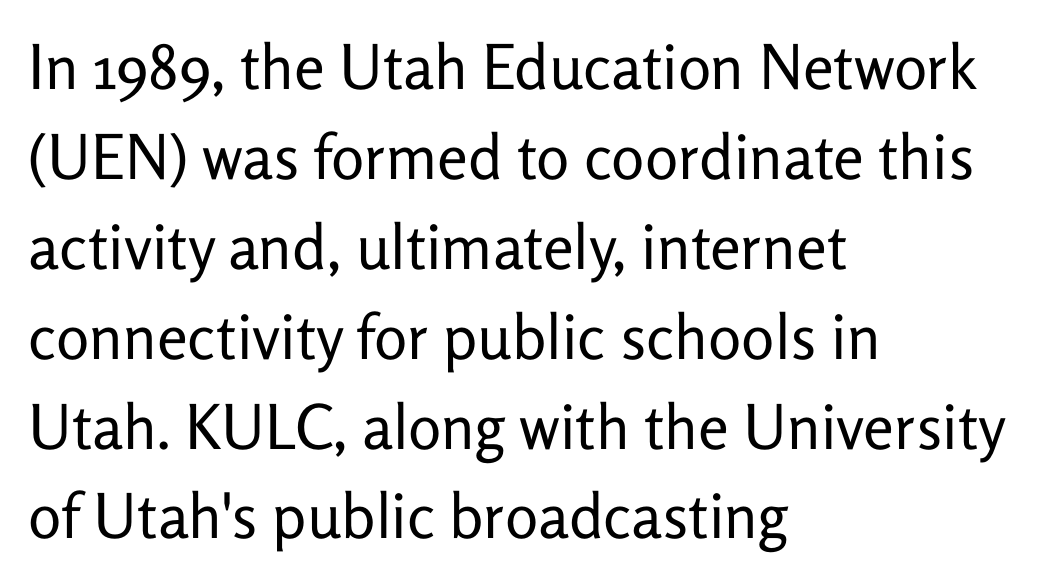
{"serif": "no", "italic": "no", "bold": "no", "weight": "regular", "width": "normal", "stroke_contrast": "low", "x_height": "medium", "monospaced": "no", "underline": "no", "align": "left", "line_spacing": "normal", "line_spacing_ratio": 1.45, "letter_spacing": "normal", "letter_spacing_em": 0.0, "glyph_px": 62}
